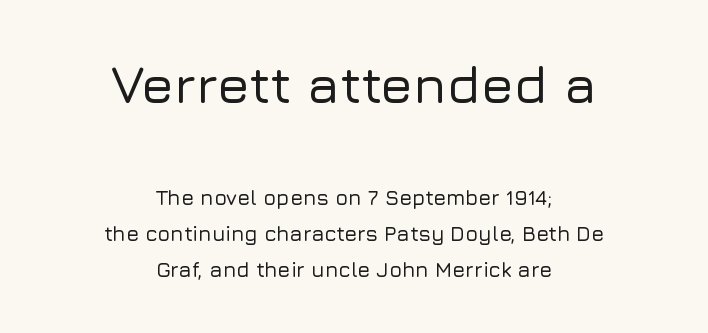
{"serif": "no", "italic": "no", "width": "normal", "stroke_contrast": "low", "x_height": "medium", "monospaced": "no", "underline": "no", "align": "center", "line_spacing_ratio": 1.71, "letter_spacing": "normal", "letter_spacing_em": 0.0, "larger_block": "first", "size_ratio": 2.52, "glyph_px": 53}
